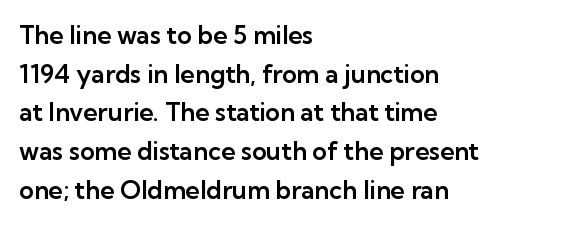
The image shows 25 px text type, upright; set left-aligned, normal line spacing (1.55x), normal letter spacing, not underlined.
